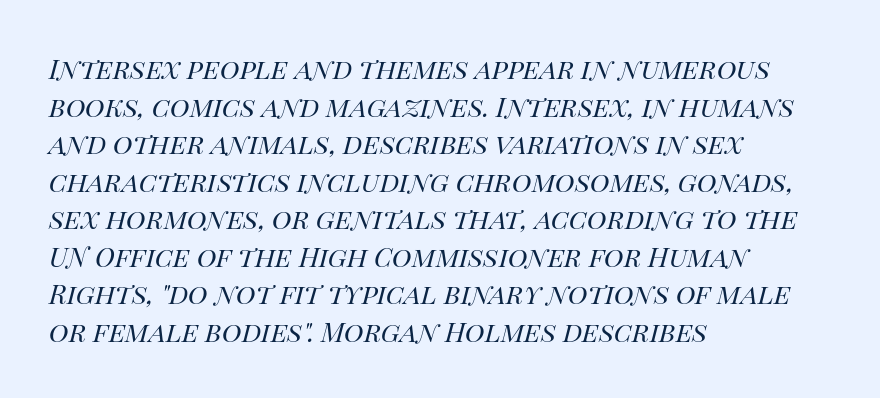
{"italic": "yes", "lean": "right", "slant_degrees": 14, "bold": "no", "underline": "no", "align": "left", "line_spacing": "normal", "line_spacing_ratio": 1.39, "letter_spacing": "normal", "letter_spacing_em": 0.0, "glyph_px": 27}
